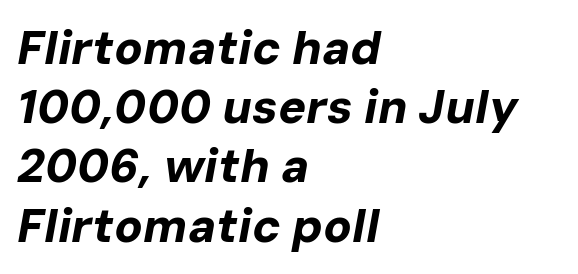
Q: Is the text bold? A: Yes.
Q: Is the text italic (slanted)? A: Yes, it leans right by about 10 degrees.
Q: Is the text underlined? A: No.
Q: How is the paragraph aligned? A: Left-aligned.
Q: Is the spacing between letters normal or unusually wide? A: Normal.
Q: Is the spacing between lines tight, normal or loose? A: Normal.
Q: Width (condensed, normal, or wide)? A: Normal.
Q: Stroke contrast? A: Low.
Q: x-height? A: Medium.
Q: Monospaced? A: No.
